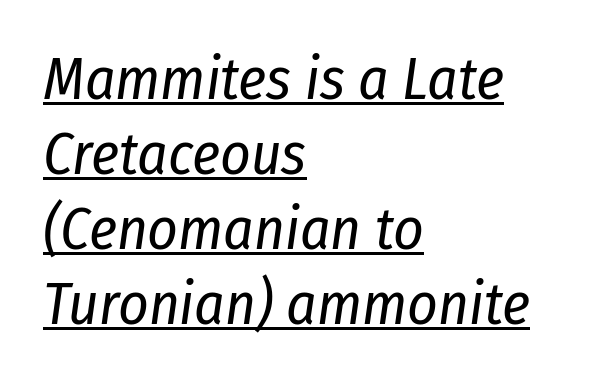
The image shows 59 px regular-weight, condensed type, italic (leaning right); set left-aligned, normal line spacing (1.27x), normal letter spacing, underlined; low stroke contrast and a medium x-height.
